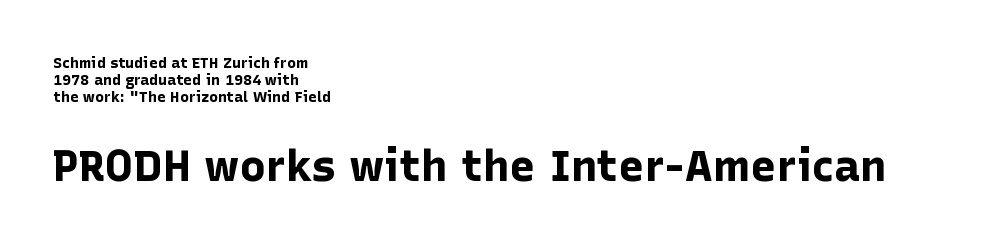
{"serif": "no", "italic": "no", "bold": "yes", "weight": "bold", "width": "normal", "stroke_contrast": "low", "x_height": "medium", "monospaced": "no", "underline": "no", "align": "left", "line_spacing": "tight", "line_spacing_ratio": 1.12, "letter_spacing": "normal", "letter_spacing_em": 0.0, "larger_block": "second", "size_ratio": 2.93, "glyph_px": 44}
